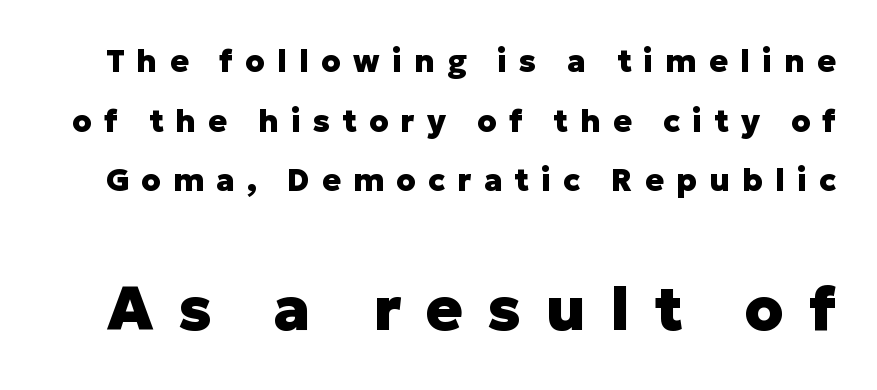
Is there much room between lines? Yes — plenty of vertical air separates them. The foot of each line stays bare and open. The lower block of text is set noticeably larger than the block above it. Every character sits straight up, as roman type does. Note: no serifs on the glyphs. The letters advance in unequal steps, a hallmark of proportional type.
